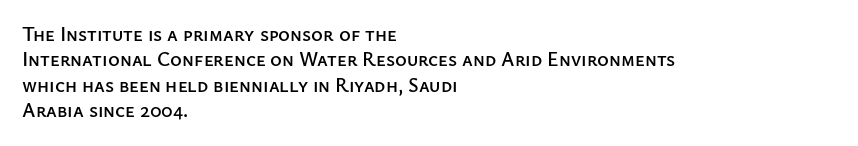
The image shows 20 px text type, upright; set left-aligned, normal line spacing (1.27x), normal letter spacing, not underlined.
